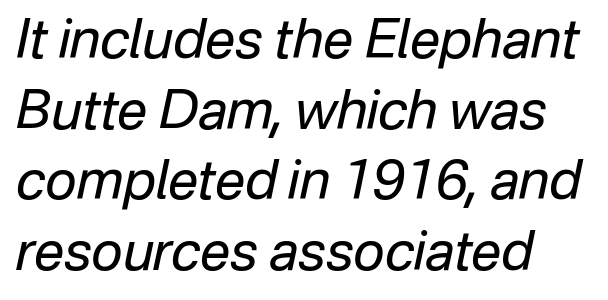
{"italic": "yes", "lean": "right", "slant_degrees": 12, "bold": "no", "weight": "regular", "width": "normal", "stroke_contrast": "low", "x_height": "medium", "monospaced": "no", "underline": "no", "align": "left", "line_spacing": "normal", "line_spacing_ratio": 1.31, "letter_spacing": "normal", "letter_spacing_em": 0.0, "glyph_px": 54}
